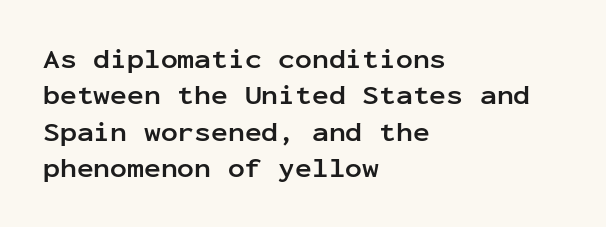
Q: Is the text bold? A: Yes.
Q: Is the text italic (slanted)? A: No, it is upright.
Q: Is the typeface a serif or a sans-serif typeface? A: Sans-serif.
Q: Is the text underlined? A: No.
Q: How is the paragraph aligned? A: Left-aligned.
Q: Is the spacing between letters normal or unusually wide? A: Normal.
Q: Is the spacing between lines tight, normal or loose? A: Normal.
Q: Width (condensed, normal, or wide)? A: Normal.
Q: Stroke contrast? A: Low.
Q: x-height? A: Medium.
Q: Monospaced? A: Yes.
